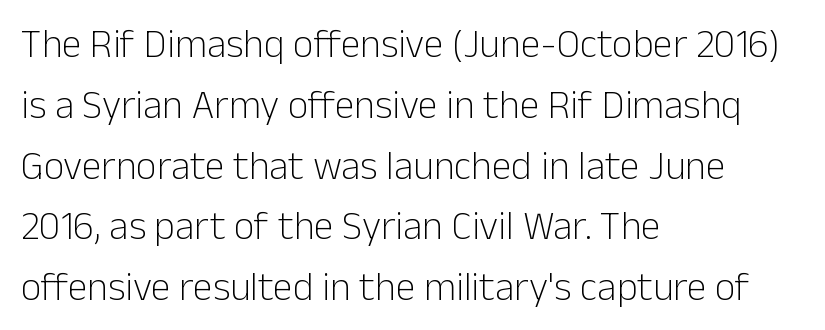
The image shows 40 px light sans-serif type, upright; set left-aligned, normal line spacing (1.52x), normal letter spacing, not underlined; low stroke contrast and a medium x-height.
